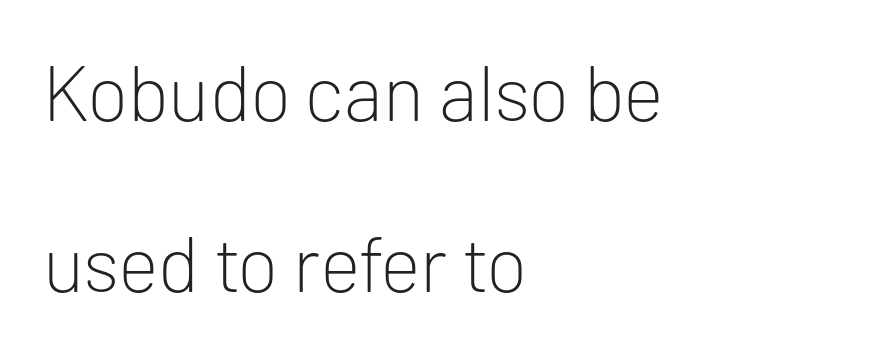
Q: Is the text bold? A: No.
Q: Is the text italic (slanted)? A: No, it is upright.
Q: Is the typeface a serif or a sans-serif typeface? A: Sans-serif.
Q: Is the text underlined? A: No.
Q: How is the paragraph aligned? A: Left-aligned.
Q: Is the spacing between letters normal or unusually wide? A: Normal.
Q: Is the spacing between lines tight, normal or loose? A: Loose.
Q: Width (condensed, normal, or wide)? A: Normal.
Q: Stroke contrast? A: Low.
Q: x-height? A: Medium.
Q: Monospaced? A: No.
